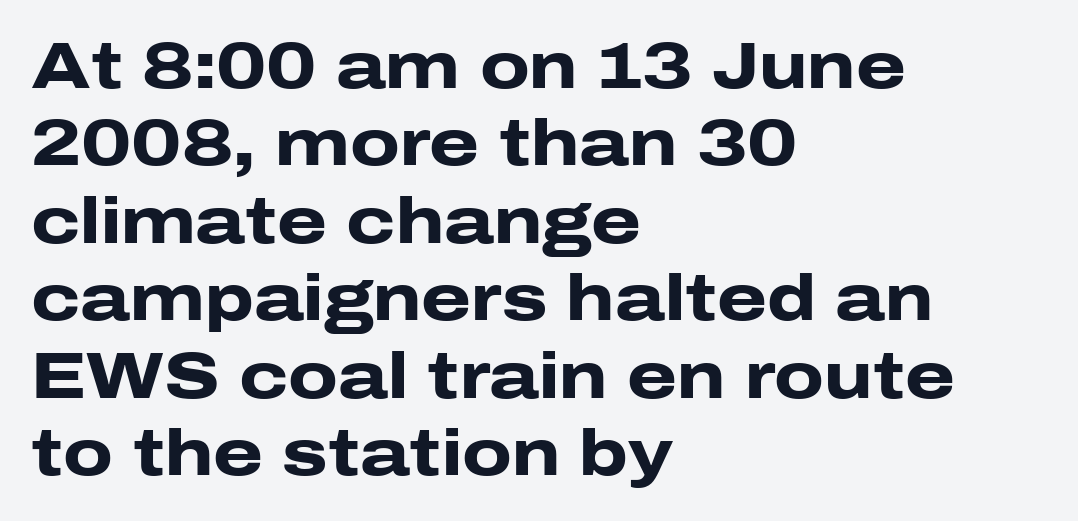
{"serif": "no", "italic": "no", "bold": "yes", "weight": "heavy", "width": "wide", "stroke_contrast": "low", "x_height": "medium", "monospaced": "no", "underline": "no", "align": "left", "line_spacing_ratio": 1.21, "letter_spacing": "normal", "letter_spacing_em": 0.0, "glyph_px": 64}
